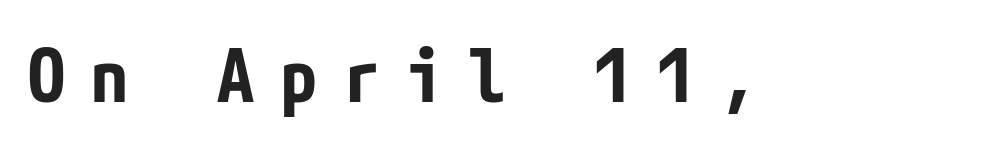
The image shows 74 px bold, condensed sans-serif type, upright; set unusually wide letter spacing (+0.35 em), not underlined; low stroke contrast and a medium x-height.
